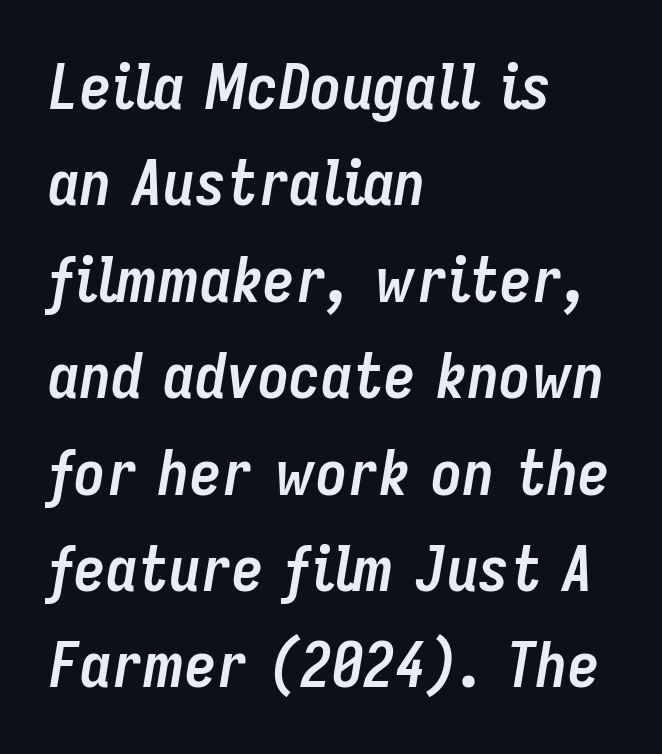
The passage shown is typed in a proportional face where columns would drift. Reading down the block, your eye returns to a fixed left position each line. Style check: oblique. Observe the ordinary spacing: letters are neighbours, not strangers. A bare baseline throughout the passage. Quick note: interline space is typical.
